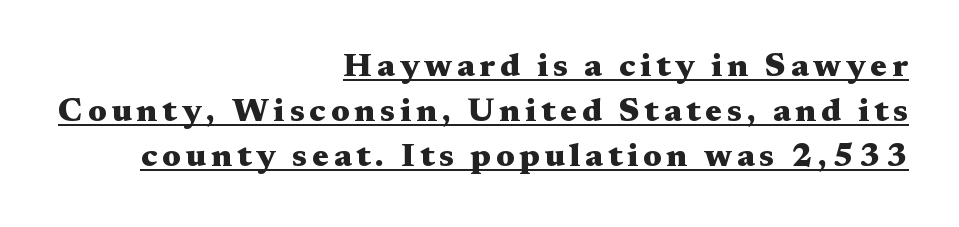
This block has exactly the height ordinary leading produces. The face used here is proportionally spaced, like ordinary book or web type. Notice how a bar underscores the lettering throughout. The letters stand straight up with perfectly vertical stems. Leftover space on each line is placed entirely before the opening word. These lines are composed in type with serifs.
